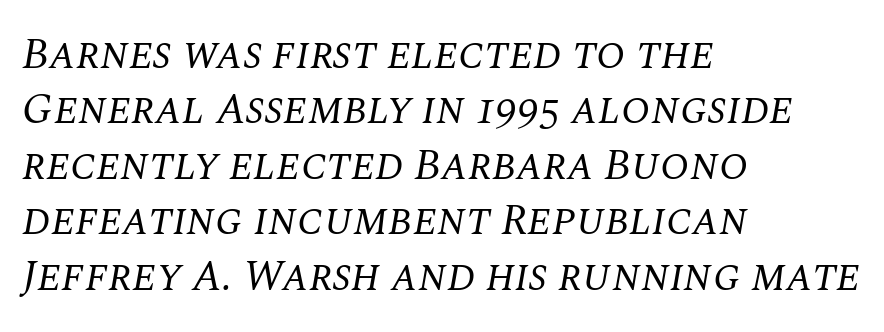
The face used here is proportionally spaced, like ordinary book or web type. What kind of face is this? One with serifs. Evenly set lines give the paragraph a standard silhouette. The glyphs are unaccompanied by any horizontal stroke below them. Between one letter and the next there's only the usual sliver of space. No heavy texture on the line: the type isn't bold.
